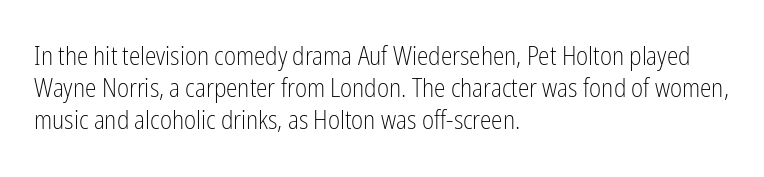
{"italic": "no", "bold": "no", "underline": "no", "align": "left", "line_spacing_ratio": 1.24, "letter_spacing": "normal", "letter_spacing_em": 0.0, "glyph_px": 26}
